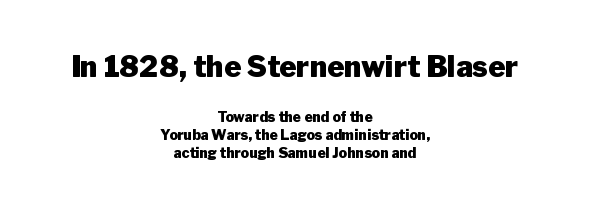
The image shows 29 px heavy sans-serif type, upright; set centered, normal line spacing (1.27x), normal letter spacing, not underlined; the first (top) block is 2.07x larger; low stroke contrast and a medium x-height.
